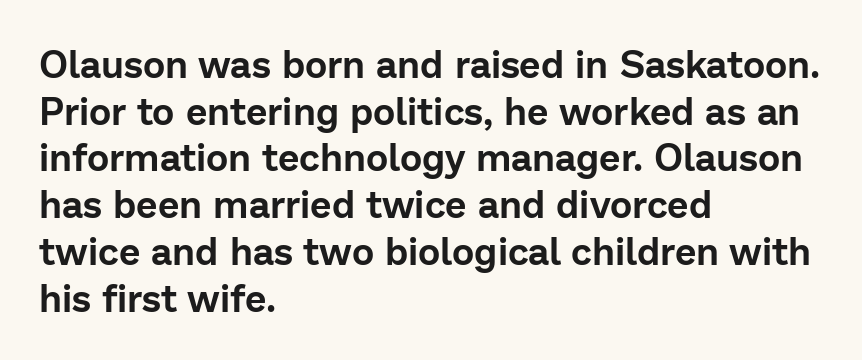
The image shows 38 px sans-serif type, upright; set left-aligned, line spacing 1.23x, normal letter spacing, not underlined; low stroke contrast and a medium x-height.
